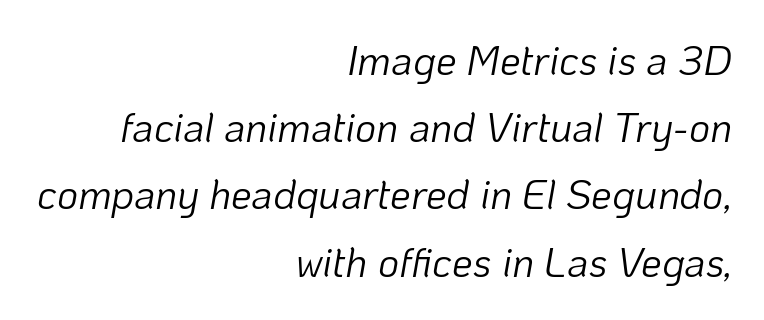
Q: Is the text bold? A: No.
Q: Is the text italic (slanted)? A: Yes, it leans right by about 10 degrees.
Q: Is the text underlined? A: No.
Q: How is the paragraph aligned? A: Right-aligned.
Q: Is the spacing between letters normal or unusually wide? A: Normal.
Q: Is the spacing between lines tight, normal or loose? A: Normal.
Q: Width (condensed, normal, or wide)? A: Normal.
Q: Stroke contrast? A: Low.
Q: x-height? A: Medium.
Q: Monospaced? A: No.
